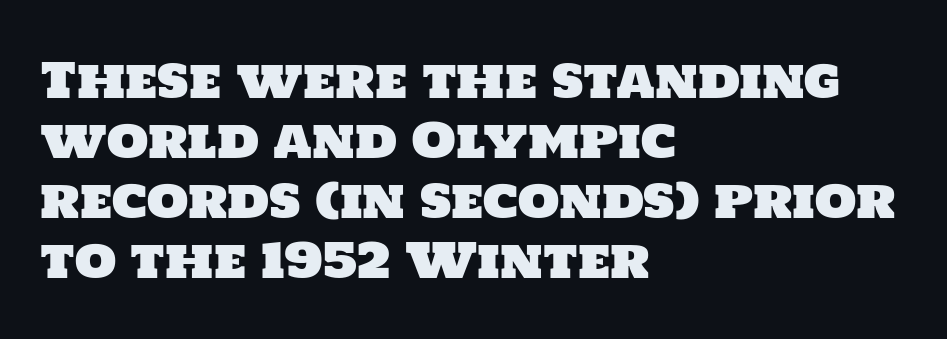
Q: Is the typeface a serif or a sans-serif typeface? A: Sans-serif.
Q: Is the text underlined? A: No.
Q: How is the paragraph aligned? A: Left-aligned.
Q: Is the spacing between letters normal or unusually wide? A: Normal.
Q: Is the spacing between lines tight, normal or loose? A: Normal.
Q: Width (condensed, normal, or wide)? A: Normal.
Q: Stroke contrast? A: Low.
Q: x-height? A: Large.
Q: Monospaced? A: No.
